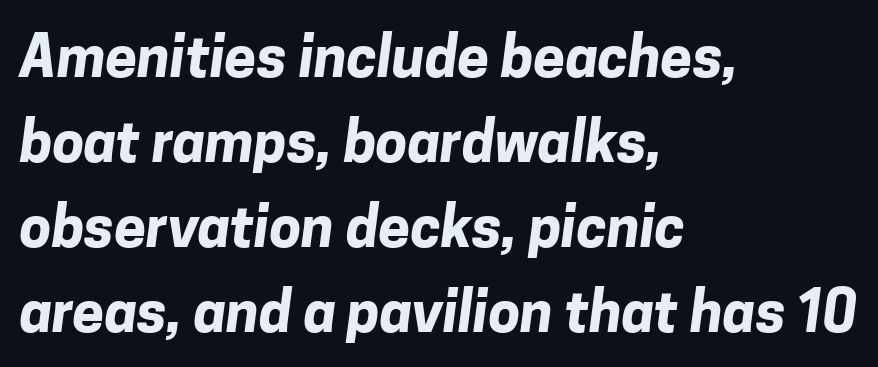
Q: Is the text bold? A: Yes.
Q: Is the typeface a serif or a sans-serif typeface? A: Sans-serif.
Q: Is the text underlined? A: No.
Q: How is the paragraph aligned? A: Left-aligned.
Q: Is the spacing between letters normal or unusually wide? A: Normal.
Q: Is the spacing between lines tight, normal or loose? A: Normal.
Q: Width (condensed, normal, or wide)? A: Normal.
Q: Stroke contrast? A: Low.
Q: x-height? A: Medium.
Q: Monospaced? A: No.
